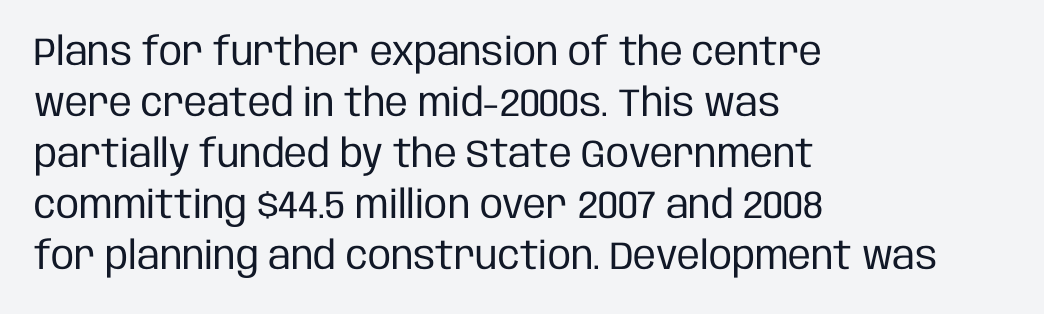
Q: Is the text bold? A: No.
Q: Is the text italic (slanted)? A: No, it is upright.
Q: Is the typeface a serif or a sans-serif typeface? A: Sans-serif.
Q: Is the text underlined? A: No.
Q: How is the paragraph aligned? A: Left-aligned.
Q: Is the spacing between letters normal or unusually wide? A: Normal.
Q: Is the spacing between lines tight, normal or loose? A: Normal.
Q: Width (condensed, normal, or wide)? A: Condensed.
Q: Stroke contrast? A: Low.
Q: x-height? A: Large.
Q: Monospaced? A: No.
